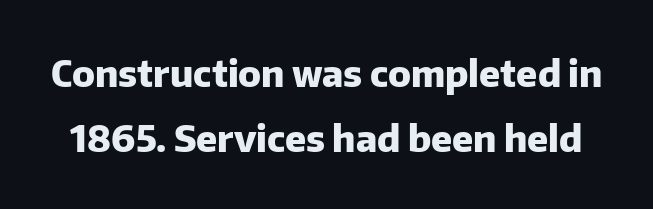
Q: Is the text bold? A: Yes.
Q: Is the text italic (slanted)? A: No, it is upright.
Q: Is the typeface a serif or a sans-serif typeface? A: Sans-serif.
Q: Is the text underlined? A: No.
Q: Is the spacing between letters normal or unusually wide? A: Normal.
Q: Width (condensed, normal, or wide)? A: Normal.
Q: Stroke contrast? A: Low.
Q: x-height? A: Medium.
Q: Monospaced? A: No.
